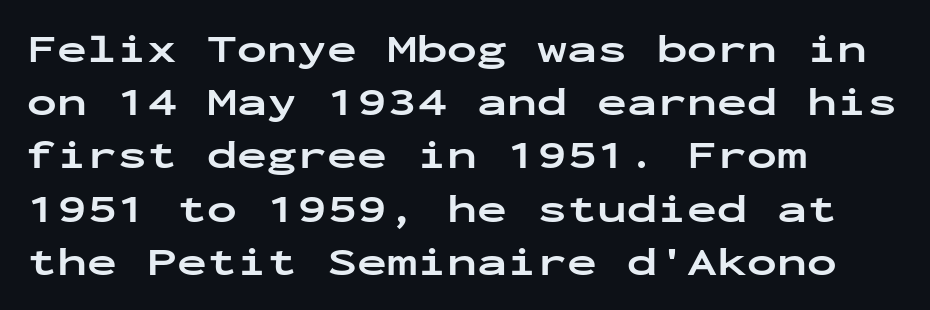
{"serif": "no", "italic": "no", "bold": "yes", "weight": "bold", "width": "wide", "stroke_contrast": "low", "x_height": "medium", "monospaced": "yes", "underline": "no", "align": "left", "line_spacing": "normal", "line_spacing_ratio": 1.33, "letter_spacing": "normal", "letter_spacing_em": 0.0, "glyph_px": 40}
